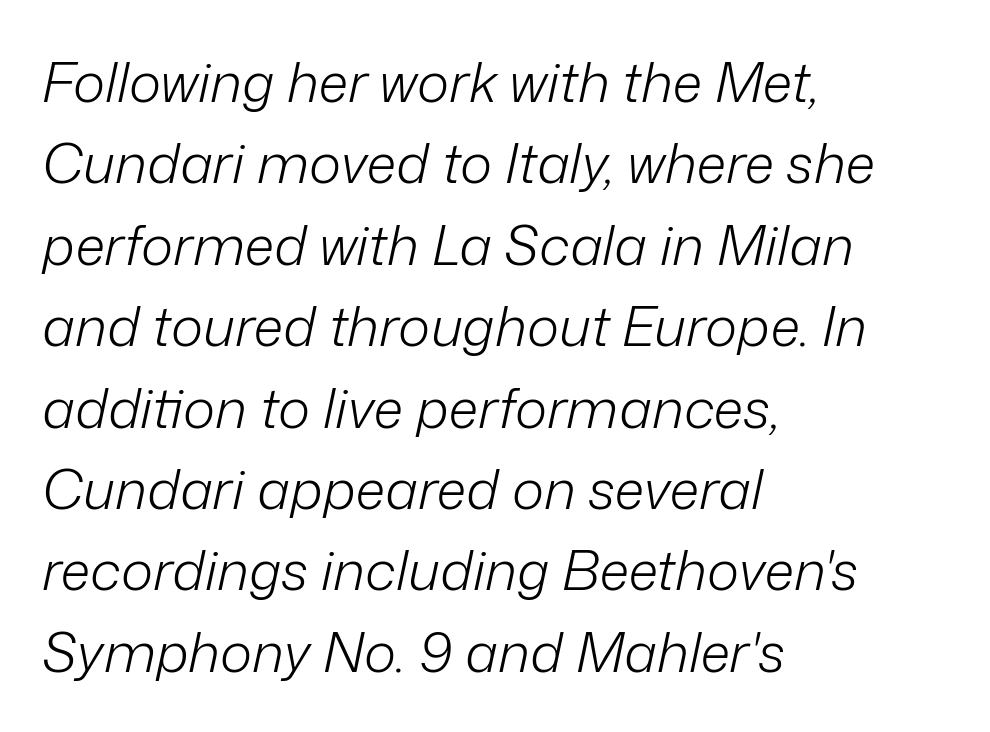
{"italic": "yes", "lean": "right", "slant_degrees": 12, "bold": "no", "weight": "light", "width": "normal", "stroke_contrast": "low", "x_height": "medium", "monospaced": "no", "underline": "no", "align": "left", "line_spacing": "normal", "line_spacing_ratio": 1.48, "letter_spacing": "normal", "letter_spacing_em": 0.0, "glyph_px": 55}
